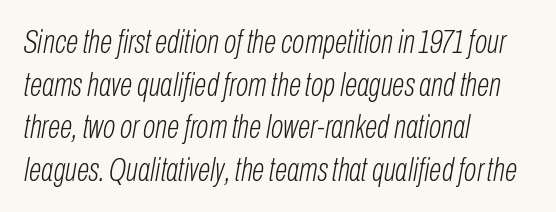
Q: Is the text bold? A: No.
Q: Is the text italic (slanted)? A: Yes, it leans right by about 10 degrees.
Q: Is the text underlined? A: No.
Q: How is the paragraph aligned? A: Left-aligned.
Q: Is the spacing between letters normal or unusually wide? A: Normal.
Q: Is the spacing between lines tight, normal or loose? A: Normal.
Q: Width (condensed, normal, or wide)? A: Condensed.
Q: Stroke contrast? A: Low.
Q: x-height? A: Medium.
Q: Monospaced? A: No.
